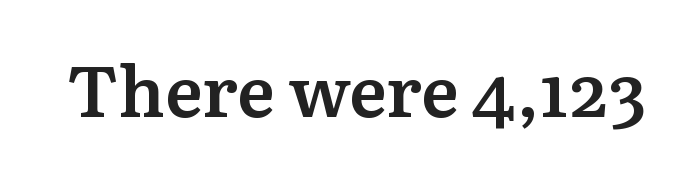
The image shows 71 px semibold serif type, upright; set normal letter spacing, not underlined; medium stroke contrast and a medium x-height.
